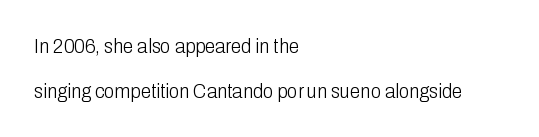
Heaviness? Minimal to ordinary, like unemphasized prose. The vertical gap from one line to the next is large. The lettering holds an erect, upright posture throughout. Horizontal alignment here is leftward, the default for most running prose.
